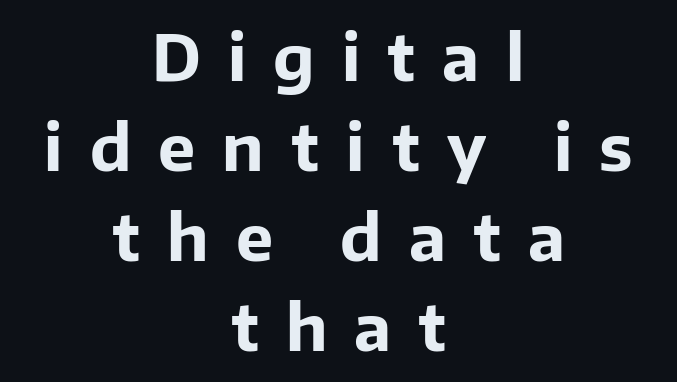
Beneath every word, the page is bare. Line starts and ends both wander, symmetrically. On the weight axis this lands at bold, roughly 700. It's the straight-up-and-down kind of type. This rendering widens character spacing well past its baseline value. Spacing verdict: proportional, widths tailored to each character.
